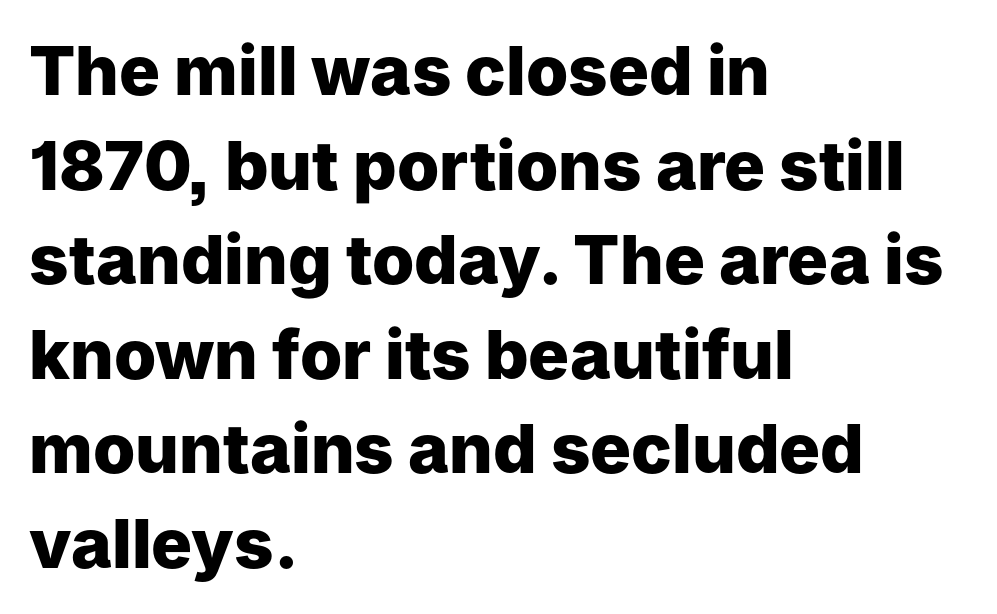
{"serif": "no", "italic": "no", "bold": "yes", "weight": "heavy", "width": "normal", "stroke_contrast": "low", "x_height": "medium", "monospaced": "no", "underline": "no", "align": "left", "line_spacing": "normal", "line_spacing_ratio": 1.39, "letter_spacing": "normal", "letter_spacing_em": 0.0, "glyph_px": 68}
